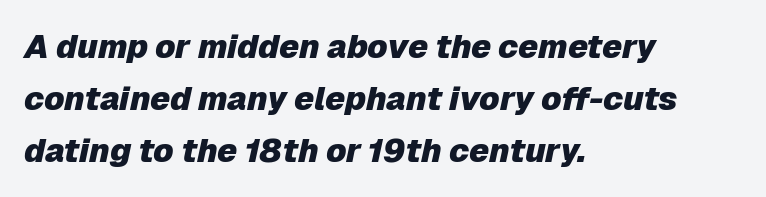
The image shows 33 px heavy type, italic (leaning right); set left-aligned, normal line spacing (1.58x), normal letter spacing, not underlined; low stroke contrast and a medium x-height.
